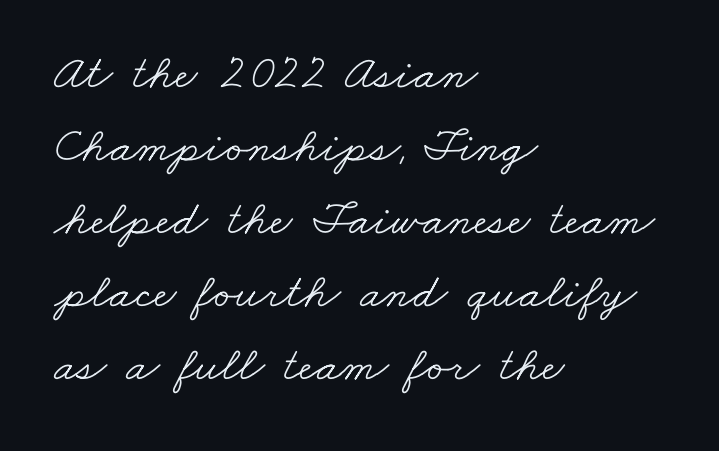
{"serif": "yes", "bold": "no", "weight": "light", "width": "wide", "stroke_contrast": "low", "x_height": "small", "monospaced": "no", "underline": "no", "align": "left", "line_spacing": "normal", "line_spacing_ratio": 1.49, "letter_spacing": "normal", "letter_spacing_em": 0.0, "glyph_px": 49}
